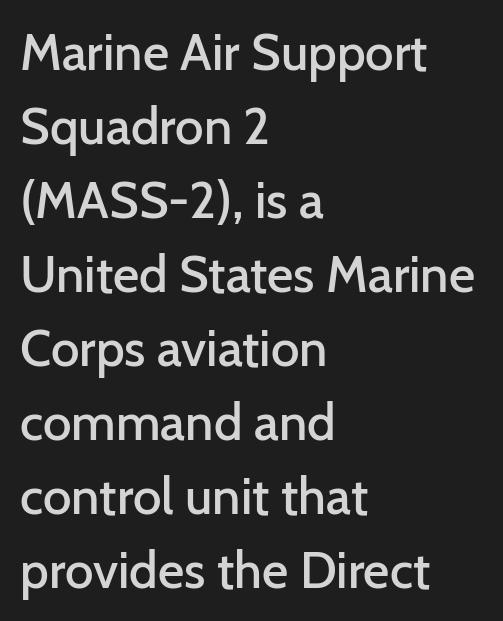
Q: Is the text bold? A: Semi-bold.
Q: Is the text italic (slanted)? A: No, it is upright.
Q: Is the typeface a serif or a sans-serif typeface? A: Sans-serif.
Q: Is the text underlined? A: No.
Q: How is the paragraph aligned? A: Left-aligned.
Q: Is the spacing between letters normal or unusually wide? A: Normal.
Q: Is the spacing between lines tight, normal or loose? A: Normal.
Q: Width (condensed, normal, or wide)? A: Normal.
Q: Stroke contrast? A: Low.
Q: x-height? A: Medium.
Q: Monospaced? A: No.
